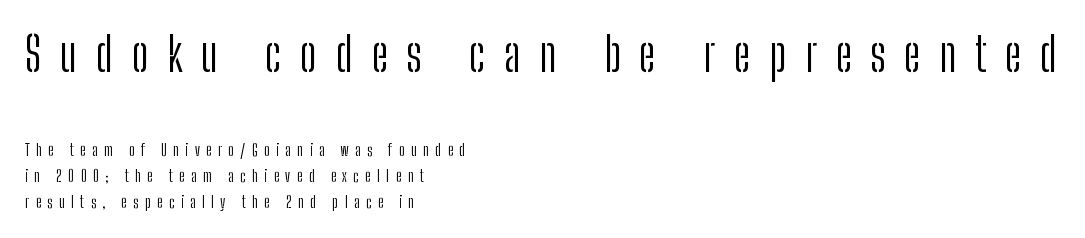
{"serif": "no", "italic": "no", "bold": "no", "weight": "light", "width": "condensed", "stroke_contrast": "low", "x_height": "medium", "monospaced": "no", "underline": "no", "align": "left", "line_spacing": "normal", "line_spacing_ratio": 1.64, "letter_spacing": "wide", "letter_spacing_em": 0.4, "larger_block": "first", "size_ratio": 2.94, "glyph_px": 47}
